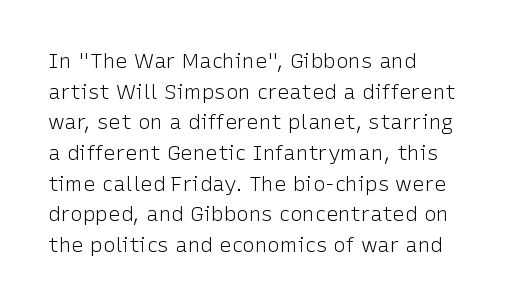
The strip under each line holds only bare page. The lines in this sample share a left origin and differ only in where they stop. The block of text has a typical density, with ordinary space between rows. A typesetter would call this zero additional tracking. Each stroke keeps to a modest, everyday thickness or less. Style check: upright.
